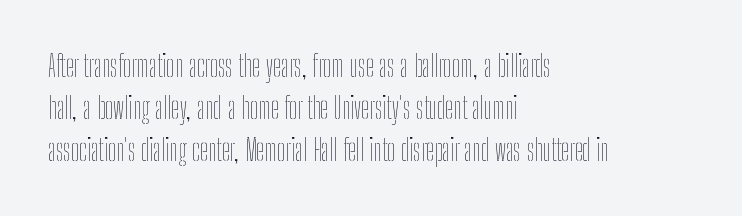
The letters advance in unequal steps, a hallmark of proportional type. A typesetter would mark this as roman, not italic. Default kerning and tracking; the words read as compact shapes. The space directly below the letters is spotless. The characters are drawn with everyday or finer stroke widths. The passage is arranged the way most books set body copy — flush left.
